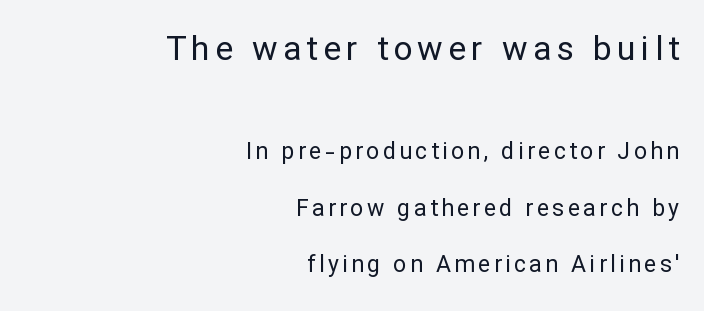
Q: Is the text bold? A: No.
Q: Is the text italic (slanted)? A: No, it is upright.
Q: Is the typeface a serif or a sans-serif typeface? A: Sans-serif.
Q: Is the text underlined? A: No.
Q: How is the paragraph aligned? A: Right-aligned.
Q: Is the spacing between lines tight, normal or loose? A: Loose.
Q: Which block of text is set in a larger size, the first (top) or the second (bottom)? A: The first (top) one.
Q: Width (condensed, normal, or wide)? A: Normal.
Q: Stroke contrast? A: Low.
Q: x-height? A: Medium.
Q: Monospaced? A: No.
